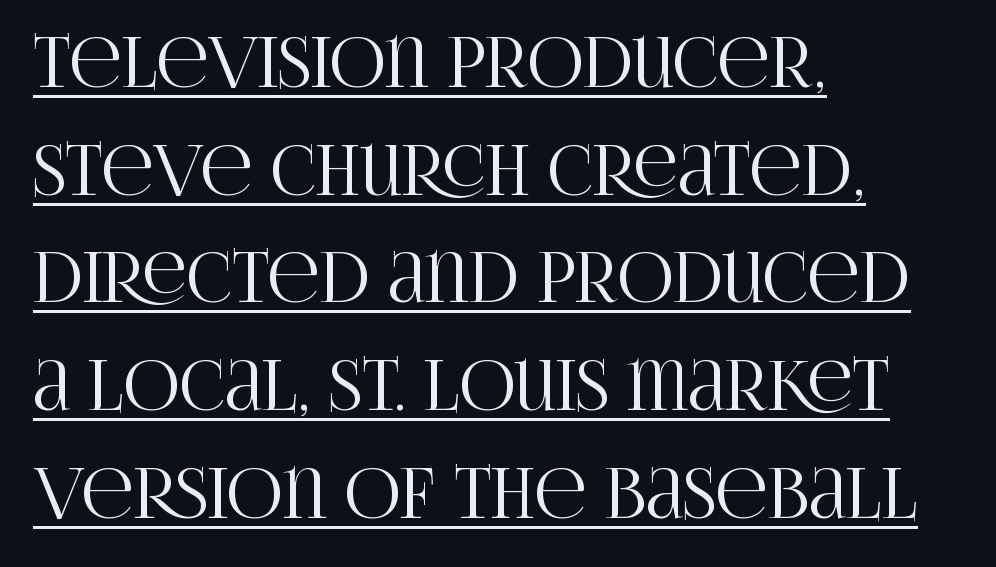
Think of a printed novel: that variable character pitch is what you see here. Do the letters lean? They stand straight. Underlining? Definitely there. Classification — serif. Line beginnings align vertically; line endings do not.
